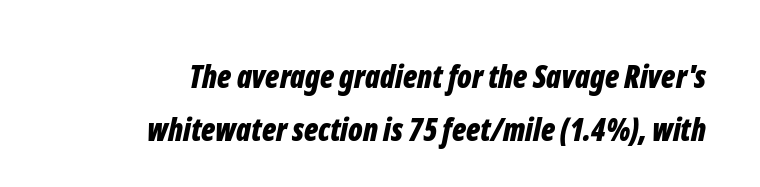
{"italic": "yes", "lean": "right", "slant_degrees": 12, "bold": "yes", "weight": "bold", "width": "condensed", "stroke_contrast": "low", "x_height": "medium", "monospaced": "no", "underline": "no", "line_spacing_ratio": 1.72, "letter_spacing": "normal", "letter_spacing_em": 0.0, "glyph_px": 31}
